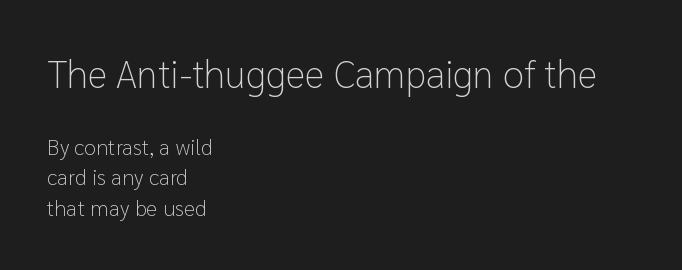
Compare the two chunks: the upper has the greater cap height. The glyphs are unaccompanied by any horizontal stroke below them. Where is the straight margin? On the left. A typesetter would call this zero additional tracking. Nothing heavy about these letters — not bold at all. Characters remain perfectly vertical along every line.
